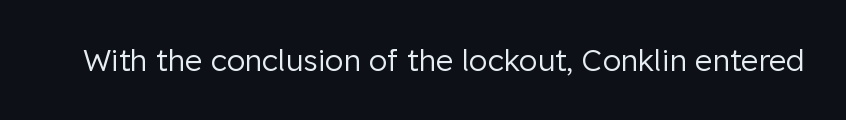
{"serif": "no", "italic": "no", "bold": "no", "weight": "regular", "width": "normal", "stroke_contrast": "low", "x_height": "medium", "monospaced": "no", "underline": "no", "letter_spacing": "normal", "letter_spacing_em": 0.0, "glyph_px": 30}
